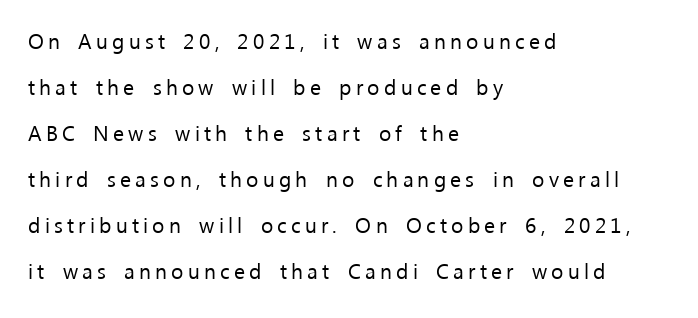
The image shows 21 px text type, upright; set left-aligned, loose line spacing (2.19x), unusually wide letter spacing (+0.2 em), not underlined.
